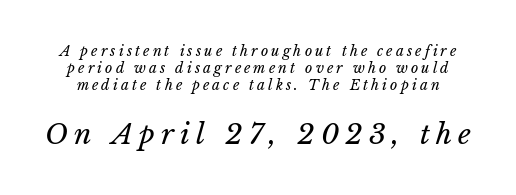
Q: Is the text bold? A: No.
Q: Is the text underlined? A: No.
Q: Is the spacing between letters normal or unusually wide? A: Unusually wide.
Q: Which block of text is set in a larger size, the first (top) or the second (bottom)? A: The second (bottom) one.
Q: Width (condensed, normal, or wide)? A: Normal.
Q: Stroke contrast? A: Low.
Q: x-height? A: Medium.
Q: Monospaced? A: No.
